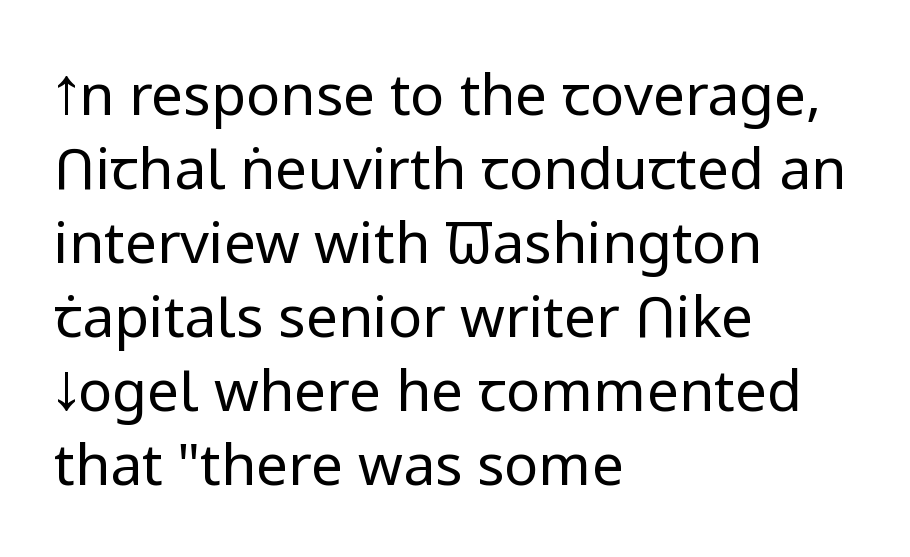
{"serif": "no", "italic": "no", "bold": "no", "weight": "regular", "width": "normal", "stroke_contrast": "low", "x_height": "medium", "monospaced": "no", "underline": "no", "align": "left", "line_spacing": "normal", "line_spacing_ratio": 1.3, "letter_spacing": "normal", "letter_spacing_em": 0.0, "glyph_px": 57}
